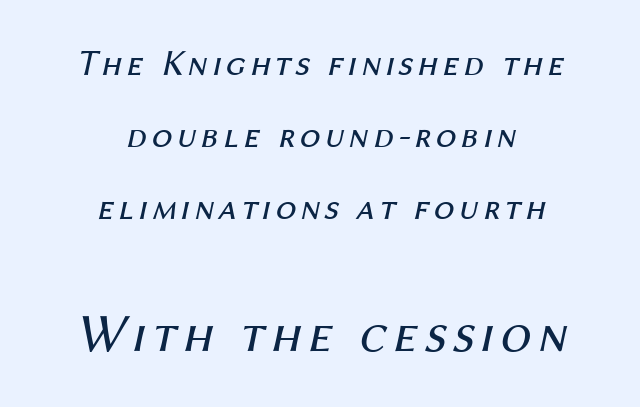
The image shows 55 px regular-weight type, italic (leaning right); set centered, loose line spacing (1.95x), not underlined; the second (bottom) block is 1.49x larger; medium stroke contrast and a medium x-height.
